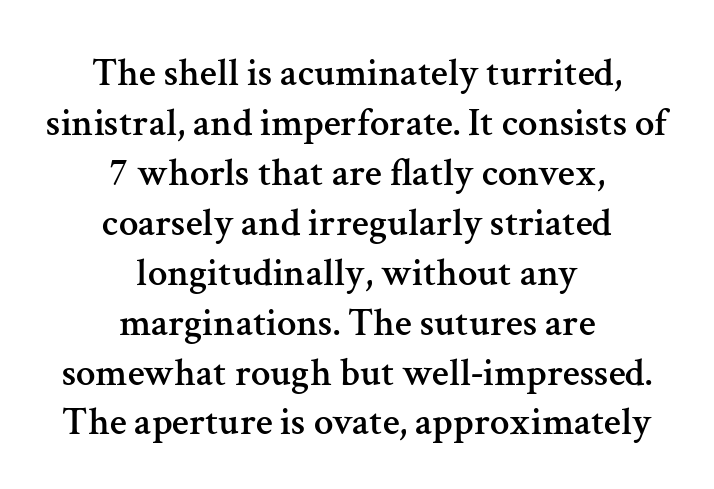
The image shows 39 px serif type, upright; set centered, normal line spacing (1.28x), normal letter spacing, not underlined; medium stroke contrast and a medium x-height.
